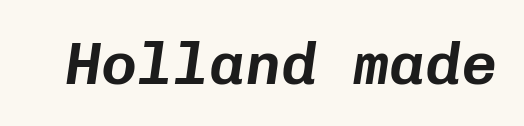
The image shows 60 px text type, italic (leaning right), monospaced; set normal letter spacing, not underlined; low stroke contrast and a medium x-height.
